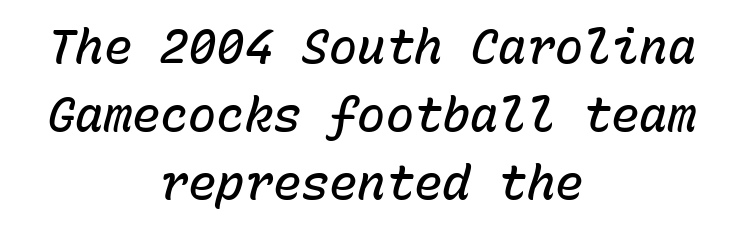
Q: Is the text bold? A: Semi-bold.
Q: Is the text italic (slanted)? A: Yes, it leans right by about 15 degrees.
Q: Is the text underlined? A: No.
Q: How is the paragraph aligned? A: Centered.
Q: Is the spacing between letters normal or unusually wide? A: Normal.
Q: Is the spacing between lines tight, normal or loose? A: Normal.
Q: Width (condensed, normal, or wide)? A: Normal.
Q: Stroke contrast? A: Low.
Q: x-height? A: Medium.
Q: Monospaced? A: Yes.
